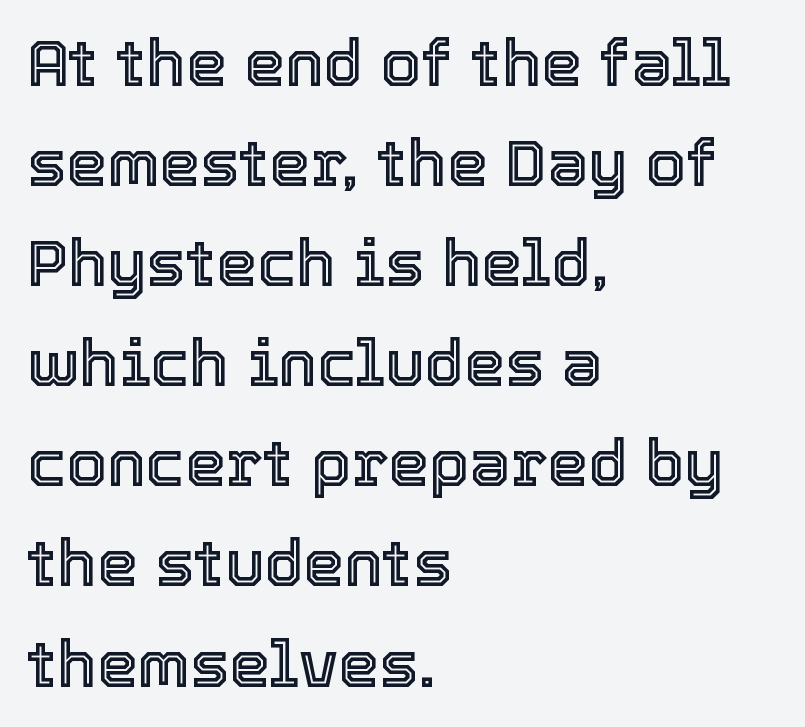
The image shows 65 px text type, upright; set left-aligned, normal line spacing (1.54x), normal letter spacing, not underlined; a medium x-height.
